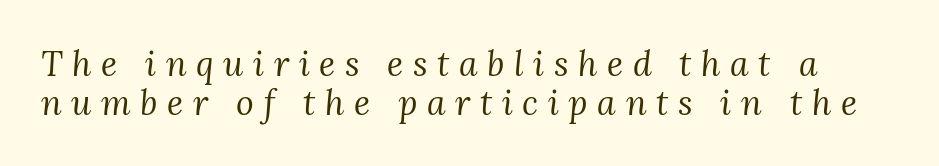
{"serif": "yes", "italic": "yes", "lean": "right", "slant_degrees": 3, "bold": "no", "weight": "regular", "width": "normal", "stroke_contrast": "medium", "x_height": "medium", "monospaced": "no", "underline": "no", "line_spacing": "tight", "line_spacing_ratio": 1.14, "letter_spacing": "wide", "letter_spacing_em": 0.28, "glyph_px": 34}
